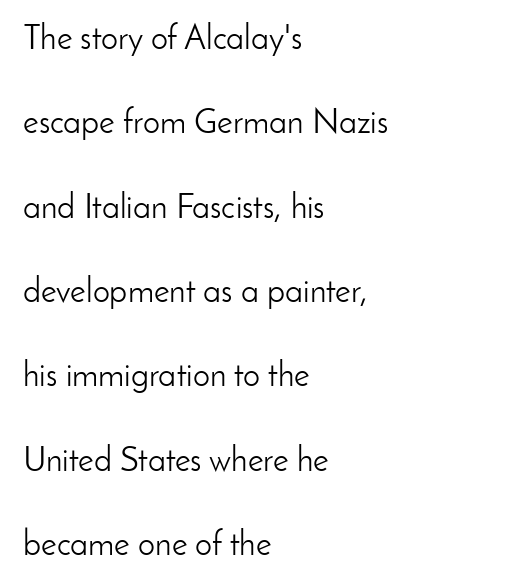
Q: Is the text bold? A: No.
Q: Is the text italic (slanted)? A: No, it is upright.
Q: Is the typeface a serif or a sans-serif typeface? A: Sans-serif.
Q: Is the text underlined? A: No.
Q: How is the paragraph aligned? A: Left-aligned.
Q: Is the spacing between letters normal or unusually wide? A: Normal.
Q: Is the spacing between lines tight, normal or loose? A: Loose.
Q: Width (condensed, normal, or wide)? A: Normal.
Q: Stroke contrast? A: Low.
Q: x-height? A: Small.
Q: Monospaced? A: No.
